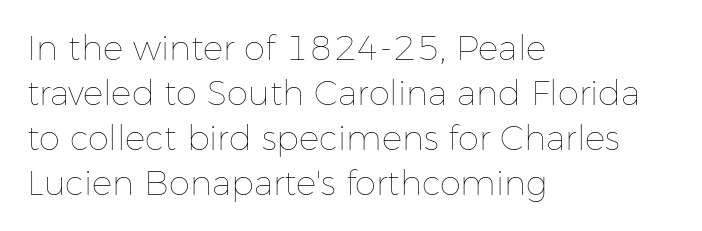
The image shows 34 px thin type, upright; set left-aligned, normal line spacing (1.32x), normal letter spacing, not underlined; low stroke contrast and a medium x-height.
